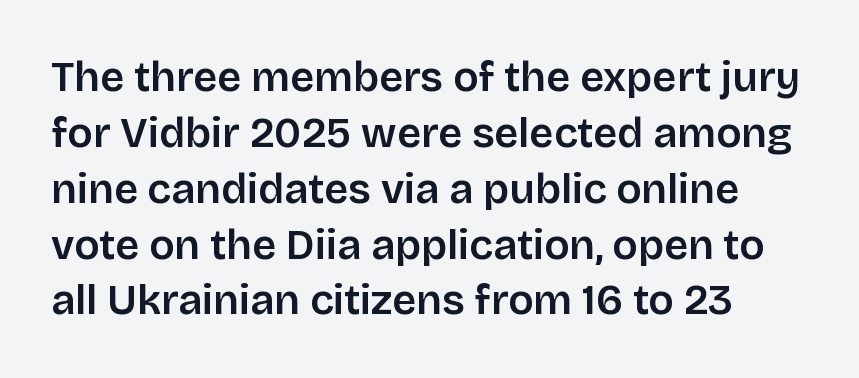
Tall strokes in this sample are plumb rather than angled. Think of a printed novel: that variable character pitch is what you see here. This rendering features lettering with no underline. Serif or sans? Sans — the stroke terminals are bare. What's the leading like? Ordinary, nothing unusual.
